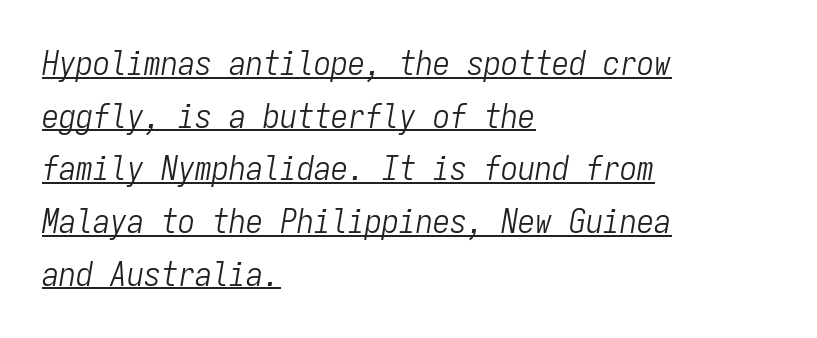
Stroke mass is kept to a normal reading level or below. Typeset ragged right — the left edge is the straight one. Each new line begins a customary step beneath the previous one. Here the designer chose a console-style face with uniform glyph widths.
